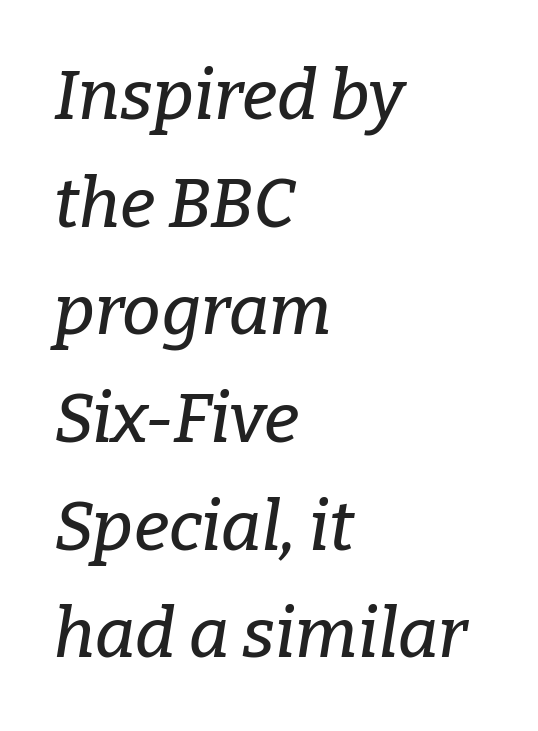
{"serif": "yes", "italic": "yes", "lean": "right", "slant_degrees": 9, "width": "normal", "stroke_contrast": "low", "x_height": "medium", "monospaced": "no", "underline": "no", "align": "left", "line_spacing": "normal", "line_spacing_ratio": 1.56, "letter_spacing": "normal", "letter_spacing_em": 0.0, "glyph_px": 69}
